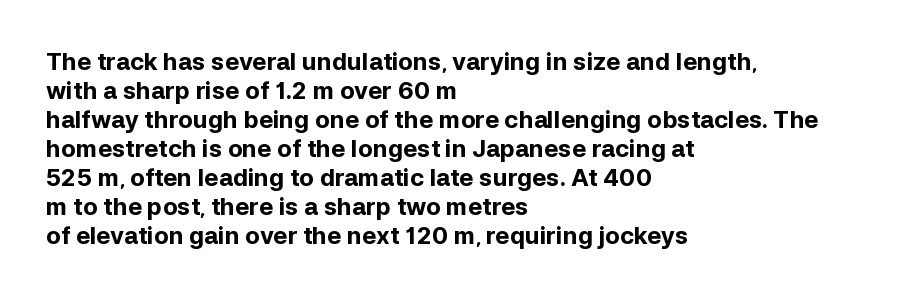
The image shows 24 px bold type, upright; set left-aligned, line spacing 1.21x, normal letter spacing, not underlined.
